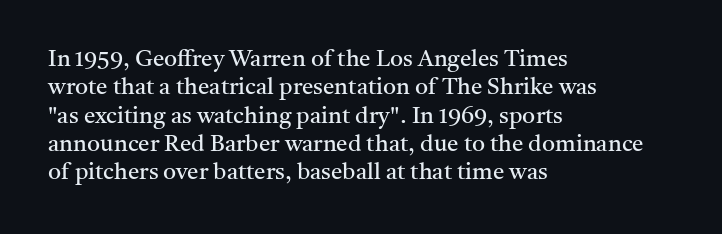
The image shows 23 px text type, upright; set left-aligned, line spacing 1.23x, normal letter spacing, not underlined.
